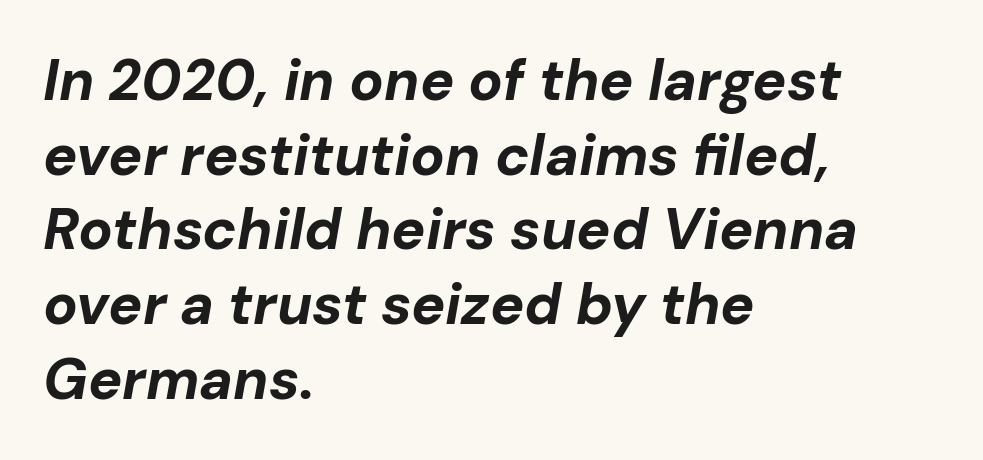
Spacing between characters is what you'd get straight out of the box. Beneath every word, the page is bare. Think of a printed novel: that variable character pitch is what you see here. Chunky letters — that's bold for sure. Observe the lean: these are italic letterforms.
